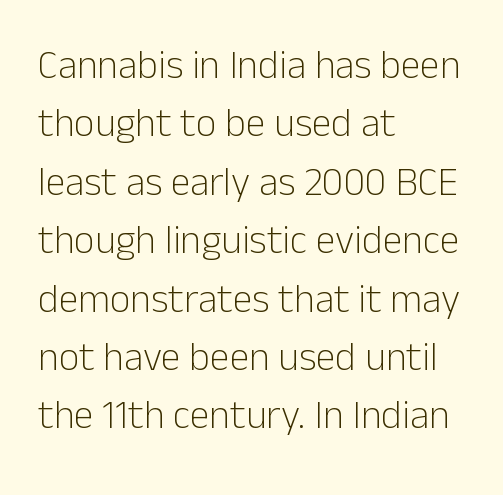
The image shows 40 px light sans-serif type, upright; set left-aligned, normal line spacing (1.46x), normal letter spacing, not underlined; low stroke contrast and a medium x-height.
